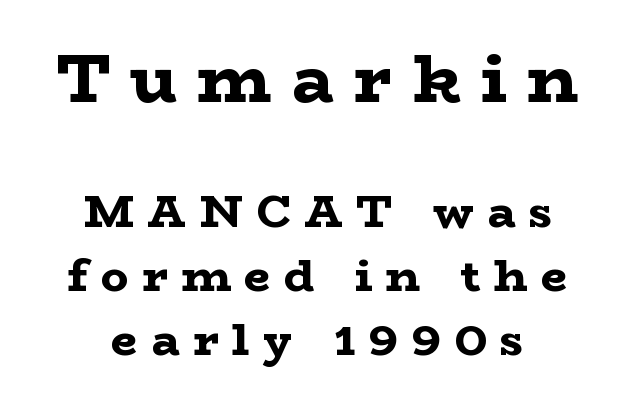
The image shows 69 px bold, wide serif type, upright; set centered, normal line spacing (1.39x), unusually wide letter spacing (+0.29 em), not underlined; the first (top) block is 1.5x larger; low stroke contrast and a medium x-height.
